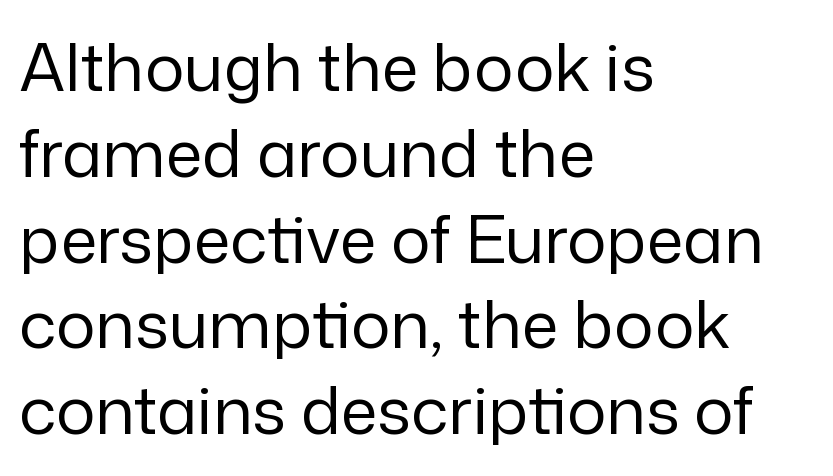
The image shows 66 px regular-weight sans-serif type, upright; set left-aligned, normal line spacing (1.3x), normal letter spacing, not underlined; low stroke contrast and a medium x-height.
